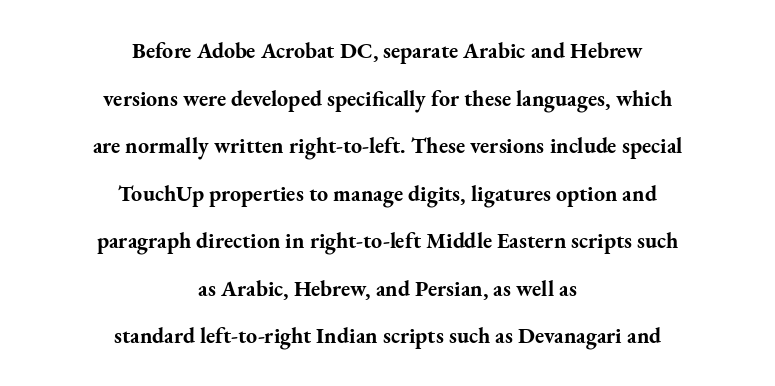
The image shows 22 px bold type, upright; set centered, loose line spacing (2.16x), normal letter spacing, not underlined.
